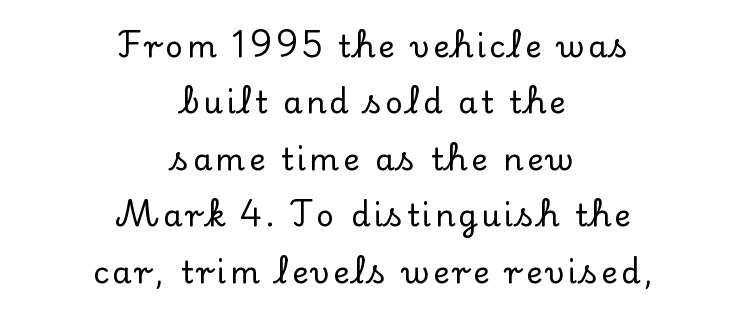
{"serif": "yes", "italic": "no", "width": "normal", "stroke_contrast": "low", "x_height": "small", "monospaced": "no", "underline": "no", "align": "center", "line_spacing_ratio": 1.82, "glyph_px": 31}
